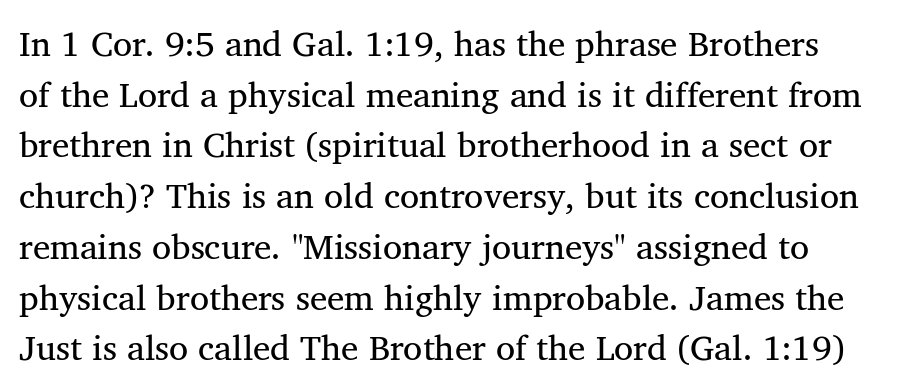
Q: Is the text bold? A: No.
Q: Is the typeface a serif or a sans-serif typeface? A: Serif.
Q: Is the text underlined? A: No.
Q: Is the spacing between letters normal or unusually wide? A: Normal.
Q: Is the spacing between lines tight, normal or loose? A: Normal.
Q: Width (condensed, normal, or wide)? A: Normal.
Q: Stroke contrast? A: Medium.
Q: x-height? A: Medium.
Q: Monospaced? A: No.
